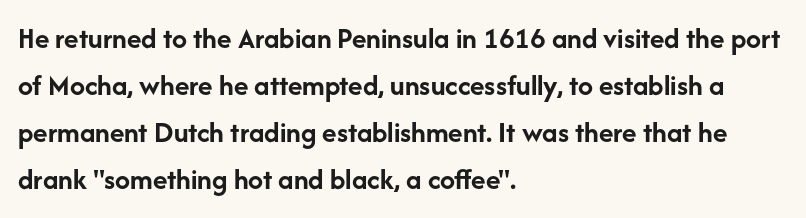
The image shows 30 px semibold sans-serif type, upright; set left-aligned, normal line spacing (1.57x), normal letter spacing, not underlined; low stroke contrast and a medium x-height.
